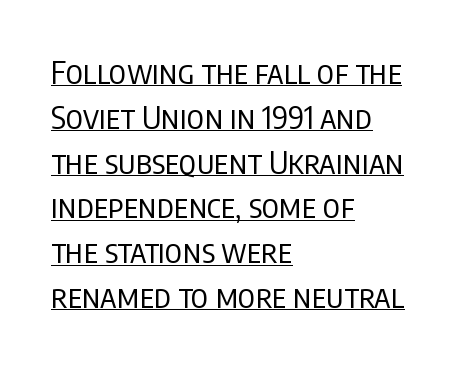
{"serif": "no", "italic": "no", "bold": "no", "weight": "regular", "width": "condensed", "stroke_contrast": "low", "x_height": "large", "monospaced": "no", "underline": "yes", "align": "left", "line_spacing": "normal", "line_spacing_ratio": 1.4, "letter_spacing": "normal", "letter_spacing_em": 0.0, "glyph_px": 32}
